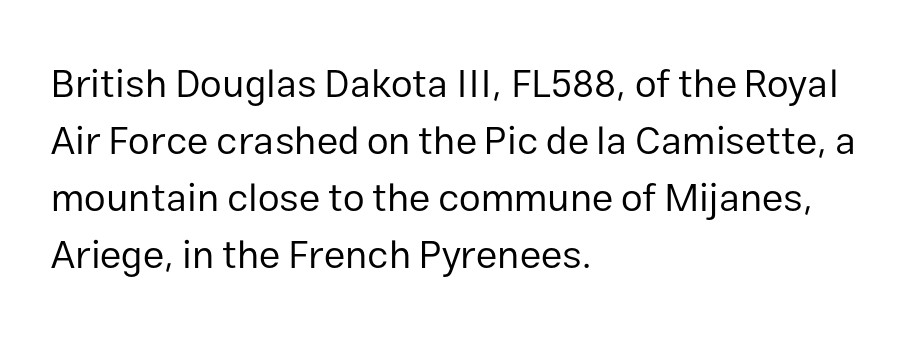
Letters have the restrained weight of plain body copy at most. Between one letter and the next there's only the usual sliver of space. In terms of letterform style, serifs are entirely absent. Horizontally, the lines are justified to the leading edge only. A typesetter would mark this as roman, not italic. Anything drawn beneath the words? Only blank space.
